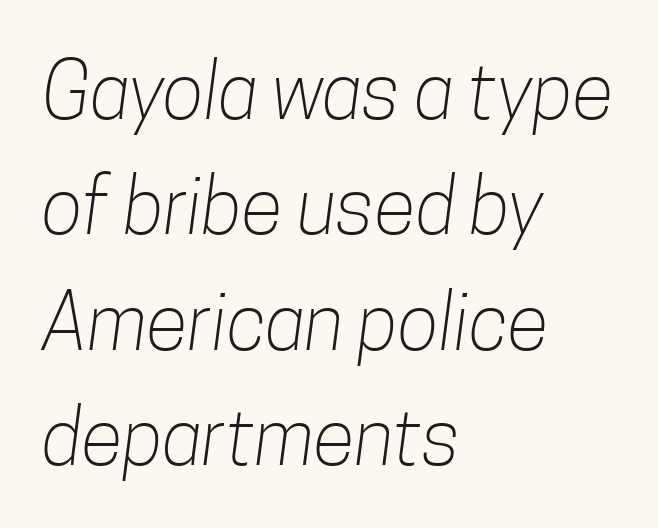
{"serif": "no", "bold": "no", "weight": "light", "width": "condensed", "stroke_contrast": "low", "x_height": "medium", "monospaced": "no", "underline": "no", "align": "left", "line_spacing": "normal", "line_spacing_ratio": 1.5, "letter_spacing": "normal", "letter_spacing_em": 0.0, "glyph_px": 77}
